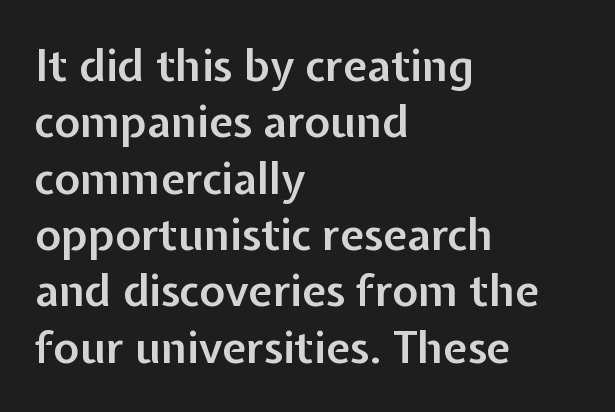
{"serif": "no", "italic": "no", "bold": "semi", "weight": "semibold", "width": "normal", "stroke_contrast": "low", "x_height": "medium", "monospaced": "no", "underline": "no", "align": "left", "line_spacing": "normal", "line_spacing_ratio": 1.28, "letter_spacing": "normal", "letter_spacing_em": 0.0, "glyph_px": 44}
